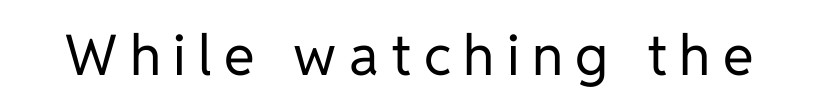
{"serif": "no", "italic": "no", "bold": "no", "weight": "regular", "width": "normal", "stroke_contrast": "low", "x_height": "medium", "monospaced": "no", "underline": "no", "letter_spacing": "wide", "letter_spacing_em": 0.22, "glyph_px": 56}
